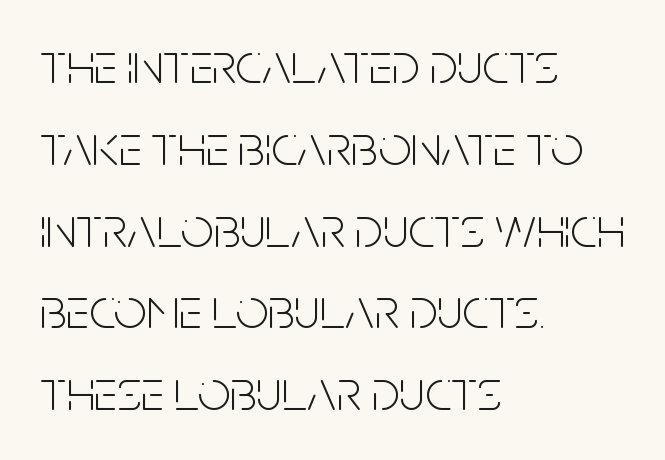
{"serif": "no", "italic": "no", "bold": "no", "weight": "light", "width": "condensed", "stroke_contrast": "low", "x_height": "large", "monospaced": "no", "underline": "no", "align": "left", "line_spacing": "normal", "line_spacing_ratio": 1.41, "letter_spacing": "normal", "letter_spacing_em": 0.0, "glyph_px": 58}
